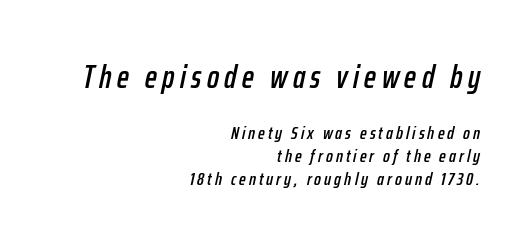
Look at the glyph heights: the upper group is clearly the bigger setting. When letters slant like this, we call the style italic. This sample has the flowing, uneven cadence of proportional lettering. Descenders are the only things crossing below the line. Typeset ragged left — the right edge is the straight one.
